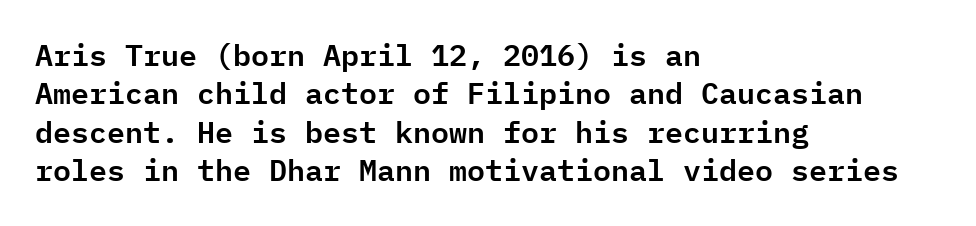
The image shows 30 px sans-serif type, upright, monospaced; set left-aligned, normal line spacing (1.28x), normal letter spacing, not underlined; low stroke contrast and a medium x-height.
